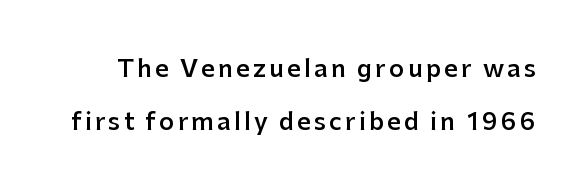
Vertical strokes here are truly vertical. Summary of weight: moderately heavy, a semibold. Clear beneath every line of the passage. This block would shrink considerably if given ordinary leading; it's expanded now.
